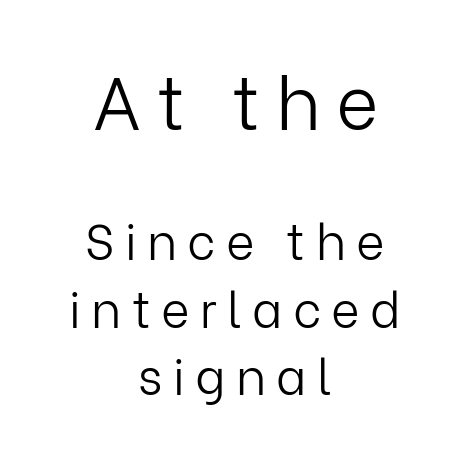
{"serif": "no", "italic": "no", "bold": "no", "weight": "light", "width": "normal", "stroke_contrast": "low", "x_height": "medium", "monospaced": "no", "underline": "no", "align": "center", "line_spacing": "normal", "line_spacing_ratio": 1.38, "letter_spacing": "wide", "letter_spacing_em": 0.21, "larger_block": "first", "size_ratio": 1.49, "glyph_px": 73}
